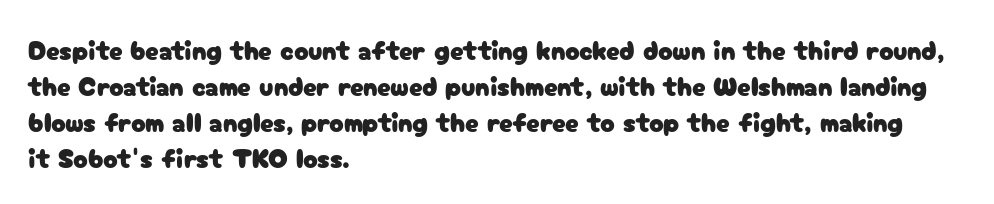
Vertically, the passage feels balanced, rows spaced as you'd expect. The face used here is rendered with its standard letterfit. The words here are not underlined. Posture: straight, roman, zero tilt.
